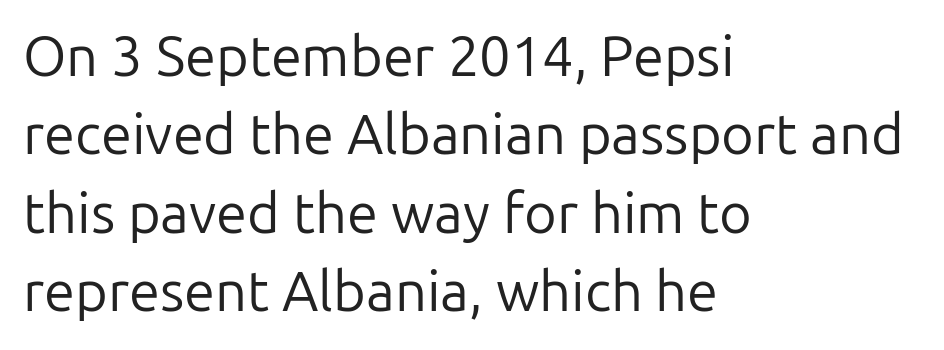
The image shows 56 px regular-weight sans-serif type, upright; set left-aligned, normal line spacing (1.4x), normal letter spacing, not underlined; low stroke contrast and a medium x-height.
